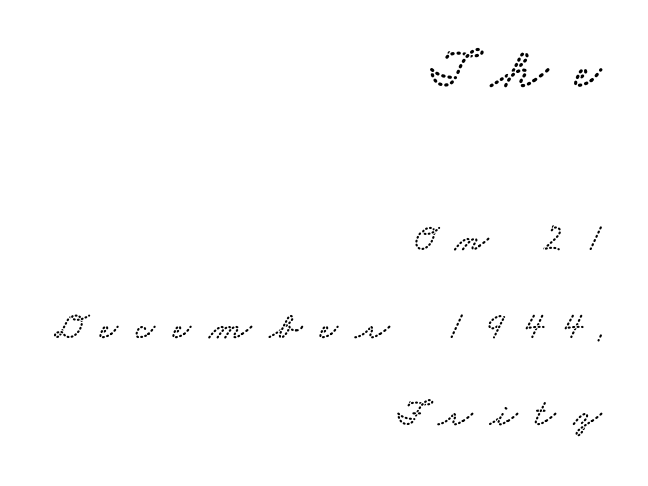
{"width": "wide", "stroke_contrast": "low", "x_height": "small", "monospaced": "no", "underline": "no", "align": "right", "line_spacing": "loose", "line_spacing_ratio": 2.24, "letter_spacing": "wide", "letter_spacing_em": 0.46, "larger_block": "first", "size_ratio": 1.49, "glyph_px": 58}
